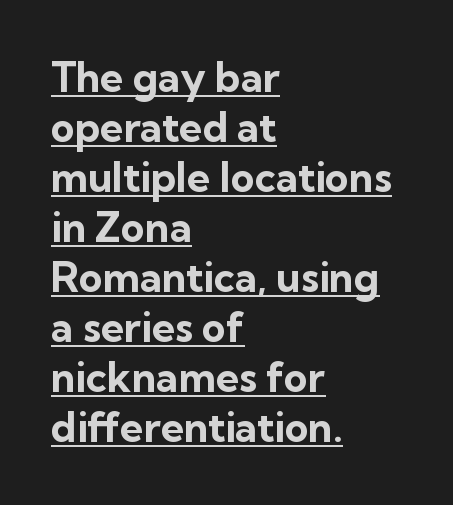
Characters remain perfectly vertical along every line. Underlined type. There is no visible air inserted between adjacent glyphs. A classic flush-left, rag-right setting is used for this passage. You could not count columns in this text — the font is proportionally spaced. Nope, no serifs anywhere on these letters.
